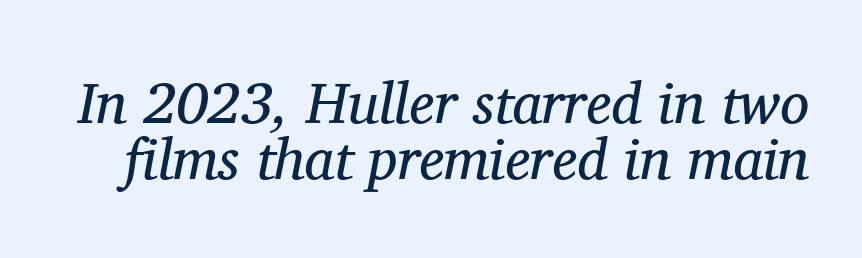
{"serif": "yes", "italic": "yes", "lean": "right", "slant_degrees": 11, "bold": "no", "weight": "regular", "width": "normal", "stroke_contrast": "medium", "x_height": "medium", "monospaced": "no", "underline": "no", "line_spacing": "tight", "line_spacing_ratio": 0.96, "letter_spacing": "normal", "letter_spacing_em": 0.0, "glyph_px": 58}
